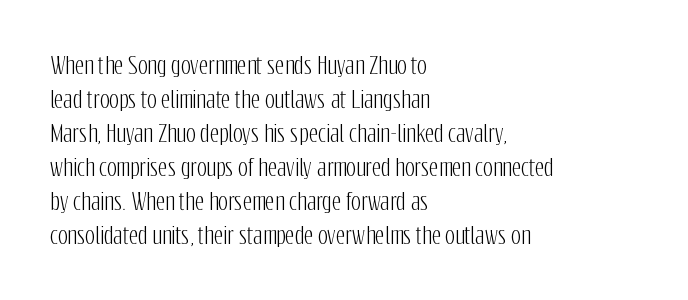
{"italic": "no", "underline": "no", "align": "left", "line_spacing": "normal", "line_spacing_ratio": 1.48, "letter_spacing": "normal", "letter_spacing_em": 0.0, "glyph_px": 23}
